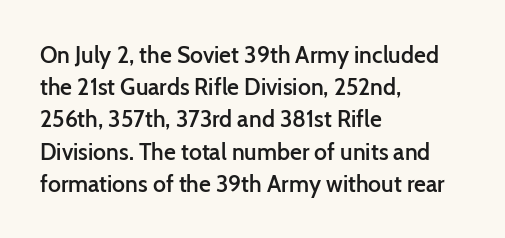
Q: Is the text bold? A: Semi-bold.
Q: Is the text italic (slanted)? A: No, it is upright.
Q: Is the text underlined? A: No.
Q: How is the paragraph aligned? A: Left-aligned.
Q: Is the spacing between letters normal or unusually wide? A: Normal.
Q: Is the spacing between lines tight, normal or loose? A: Normal.
